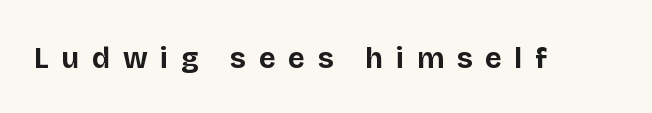
Q: Is the text bold? A: Yes.
Q: Is the text italic (slanted)? A: No, it is upright.
Q: Is the typeface a serif or a sans-serif typeface? A: Sans-serif.
Q: Is the text underlined? A: No.
Q: Is the spacing between letters normal or unusually wide? A: Unusually wide.
Q: Width (condensed, normal, or wide)? A: Normal.
Q: Stroke contrast? A: Low.
Q: x-height? A: Large.
Q: Monospaced? A: No.
